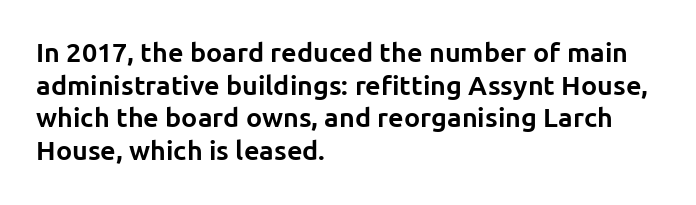
The glyphs are unaccompanied by any horizontal stroke below them. The passage shown is emphatically bold. The lettering holds an erect, upright posture throughout. Here the glyphs are tracked normally, forming tight word shapes.
